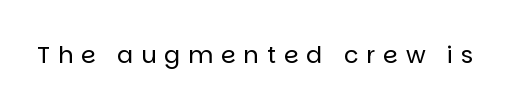
Q: Is the text bold? A: No.
Q: Is the text italic (slanted)? A: No, it is upright.
Q: Is the text underlined? A: No.
Q: Is the spacing between letters normal or unusually wide? A: Unusually wide.
